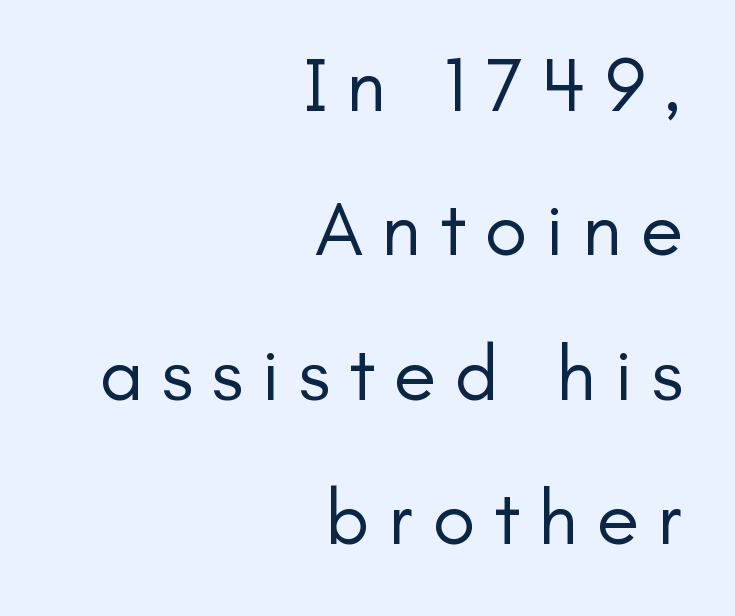
Q: Is the text bold? A: No.
Q: Is the text italic (slanted)? A: No, it is upright.
Q: Is the typeface a serif or a sans-serif typeface? A: Sans-serif.
Q: Is the text underlined? A: No.
Q: How is the paragraph aligned? A: Right-aligned.
Q: Is the spacing between letters normal or unusually wide? A: Unusually wide.
Q: Width (condensed, normal, or wide)? A: Normal.
Q: Stroke contrast? A: Low.
Q: x-height? A: Small.
Q: Monospaced? A: No.
